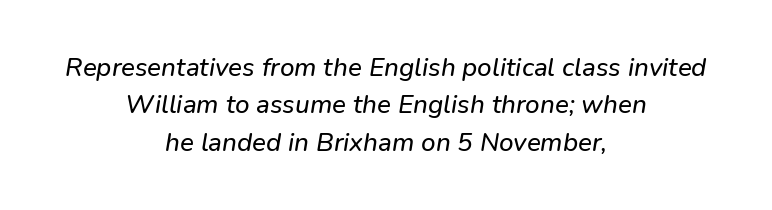
{"italic": "yes", "lean": "right", "slant_degrees": 9, "underline": "no", "align": "center", "line_spacing": "normal", "line_spacing_ratio": 1.44, "letter_spacing": "normal", "letter_spacing_em": 0.0, "glyph_px": 26}
